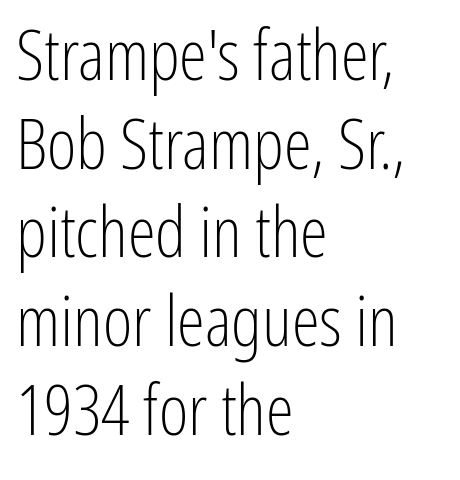
{"serif": "no", "italic": "no", "bold": "no", "weight": "light", "width": "condensed", "stroke_contrast": "low", "x_height": "medium", "monospaced": "no", "underline": "no", "align": "left", "line_spacing": "normal", "line_spacing_ratio": 1.25, "letter_spacing": "normal", "letter_spacing_em": 0.0, "glyph_px": 71}
